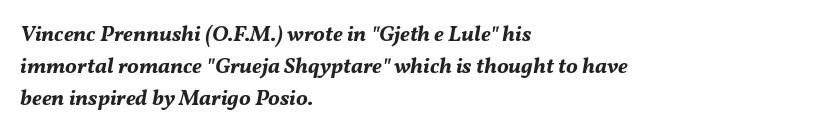
As a designer I'd log this as weight 700, bold. Each word holds together tightly as a unit, with standard inter-letter gaps. Whoever set this chose a conventional vertical rhythm. Emphasis-style slanted type is in use.
